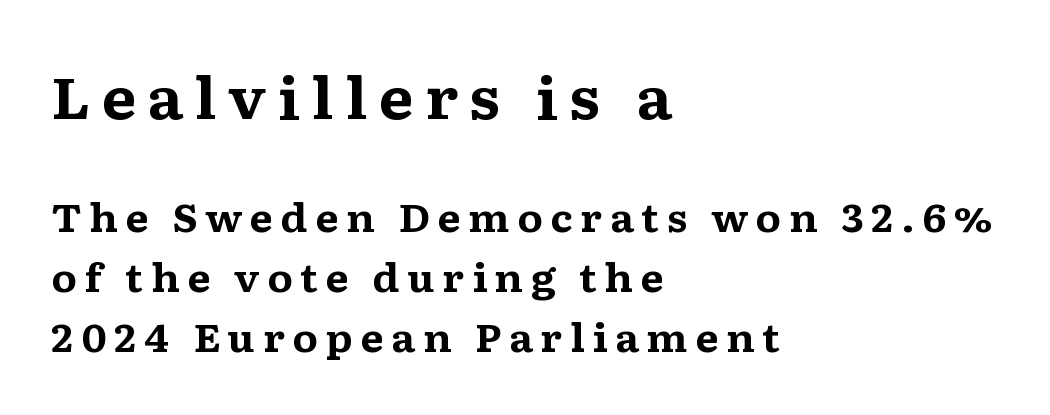
Q: Is the text bold? A: Yes.
Q: Is the text italic (slanted)? A: No, it is upright.
Q: Is the typeface a serif or a sans-serif typeface? A: Serif.
Q: Is the text underlined? A: No.
Q: How is the paragraph aligned? A: Left-aligned.
Q: Is the spacing between lines tight, normal or loose? A: Normal.
Q: Which block of text is set in a larger size, the first (top) or the second (bottom)? A: The first (top) one.
Q: Width (condensed, normal, or wide)? A: Wide.
Q: Stroke contrast? A: Medium.
Q: x-height? A: Medium.
Q: Monospaced? A: No.
